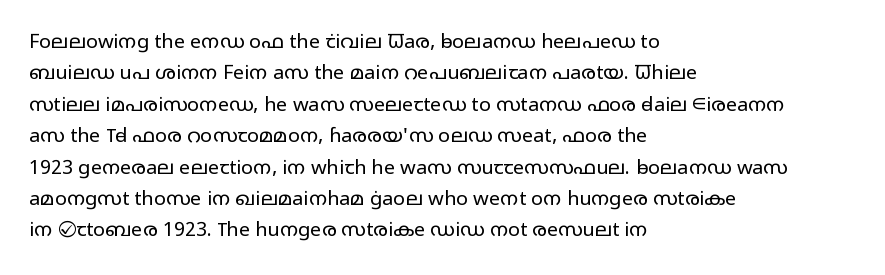
Q: Is the text bold? A: No.
Q: Is the text italic (slanted)? A: No, it is upright.
Q: Is the text underlined? A: No.
Q: How is the paragraph aligned? A: Left-aligned.
Q: Is the spacing between letters normal or unusually wide? A: Normal.
Q: Is the spacing between lines tight, normal or loose? A: Normal.
